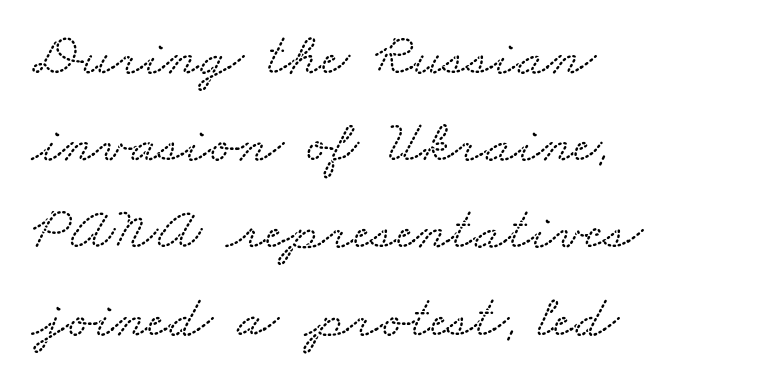
{"serif": "yes", "width": "wide", "stroke_contrast": "medium", "x_height": "small", "monospaced": "no", "underline": "no", "align": "left", "line_spacing": "normal", "line_spacing_ratio": 1.43, "letter_spacing": "normal", "letter_spacing_em": 0.0, "glyph_px": 61}
